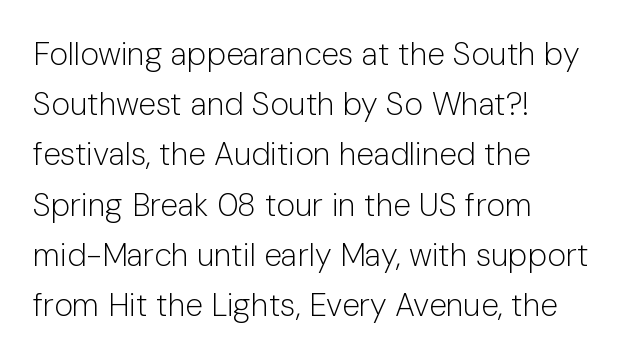
The image shows 32 px light sans-serif type, upright; set left-aligned, normal line spacing (1.57x), normal letter spacing, not underlined; low stroke contrast and a medium x-height.
